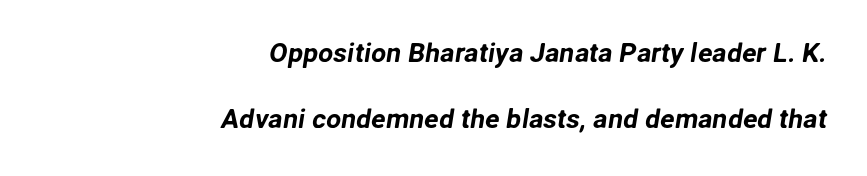
The image shows 27 px text type; set right-aligned, loose line spacing (2.43x), normal letter spacing, not underlined.
